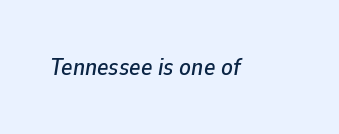
The image shows 24 px text type, italic (leaning right); set normal letter spacing, not underlined.
